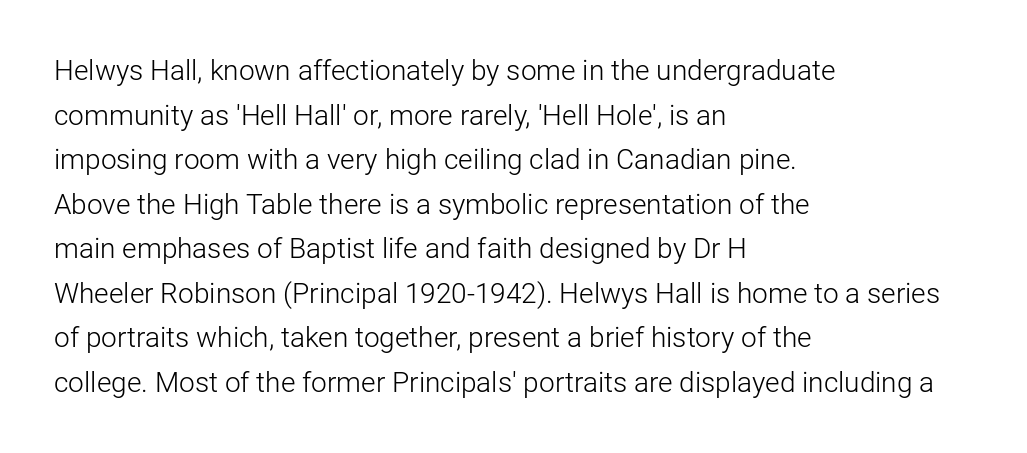
{"serif": "no", "italic": "no", "bold": "no", "weight": "light", "width": "normal", "stroke_contrast": "low", "x_height": "medium", "monospaced": "no", "underline": "no", "align": "left", "line_spacing": "normal", "line_spacing_ratio": 1.59, "letter_spacing": "normal", "letter_spacing_em": 0.0, "glyph_px": 28}
